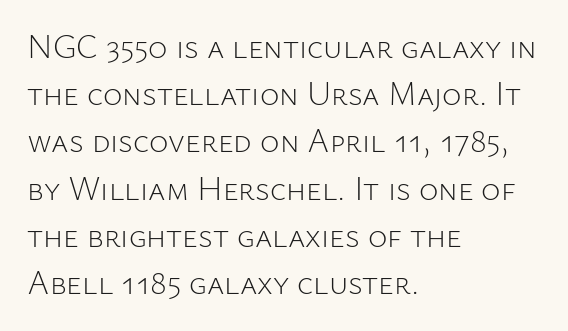
{"serif": "no", "italic": "no", "bold": "no", "weight": "light", "width": "normal", "stroke_contrast": "low", "x_height": "medium", "monospaced": "no", "underline": "no", "align": "left", "line_spacing": "normal", "line_spacing_ratio": 1.43, "letter_spacing": "normal", "letter_spacing_em": 0.0, "glyph_px": 33}
